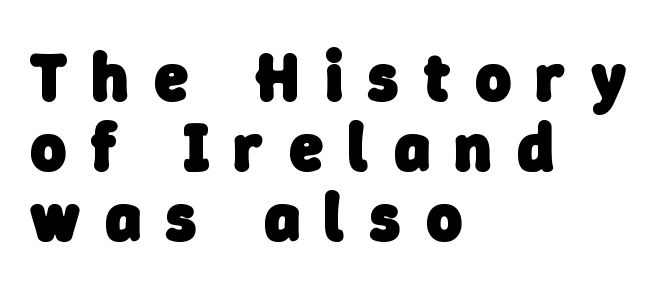
The image shows 68 px heavy sans-serif type; set left-aligned, tight line spacing (1.03x), unusually wide letter spacing (+0.37 em), not underlined; low stroke contrast and a medium x-height.
